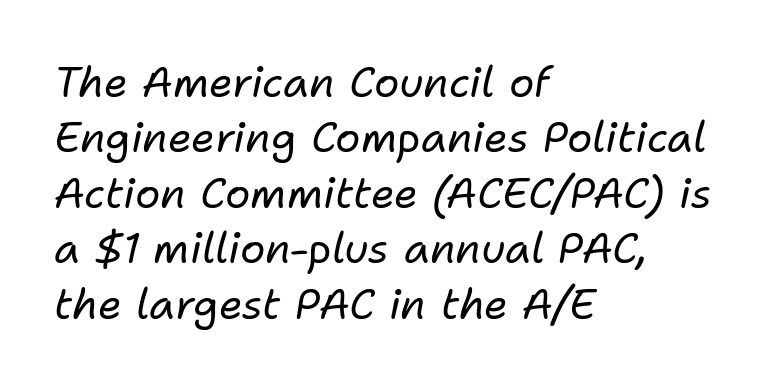
{"italic": "yes", "lean": "right", "slant_degrees": 11, "bold": "no", "weight": "regular", "width": "normal", "stroke_contrast": "low", "x_height": "medium", "monospaced": "no", "underline": "no", "align": "left", "line_spacing": "normal", "line_spacing_ratio": 1.32, "letter_spacing": "normal", "letter_spacing_em": 0.0, "glyph_px": 42}
